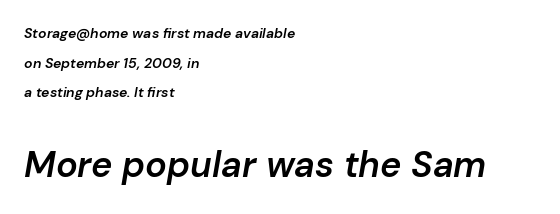
Look at the tracking — it's just the regular setting, nothing added. This sample has the flowing, uneven cadence of proportional lettering. The rag falls on the right side of this text block. If you squint, the bottom block still reads clearly — it's the larger of the two. Rows of type keep a wide berth in the vertical direction. Quick note: italic.
